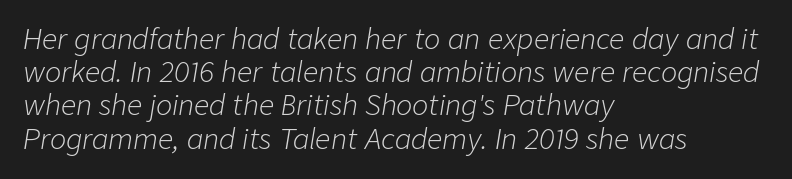
Is the stroke heavy? The answer is a plain regular-or-lighter. The rendering anchors every line to the left-hand side. Nobody touched the tracking dial on this one. Is the type slanted? Yes — the strokes lean at a clear angle.
